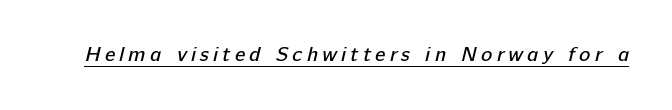
{"bold": "no", "underline": "yes", "letter_spacing": "wide", "letter_spacing_em": 0.2, "glyph_px": 21}
